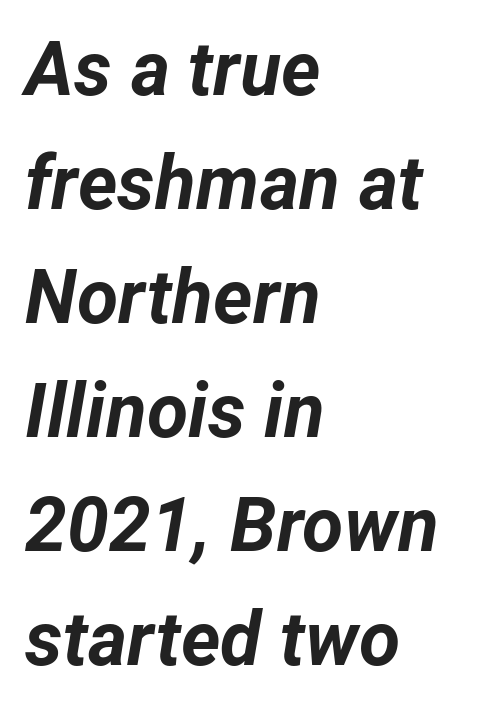
The image shows 75 px bold type, italic (leaning right); set left-aligned, normal line spacing (1.52x), normal letter spacing, not underlined; low stroke contrast and a medium x-height.
